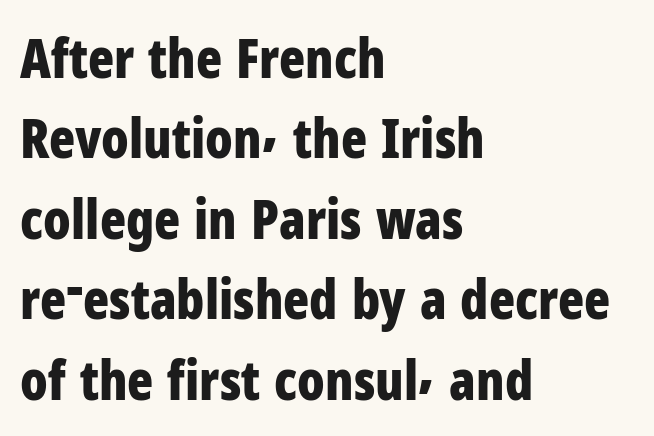
{"serif": "no", "italic": "no", "bold": "yes", "weight": "bold", "width": "condensed", "stroke_contrast": "low", "x_height": "medium", "monospaced": "no", "underline": "no", "align": "left", "line_spacing": "normal", "line_spacing_ratio": 1.49, "letter_spacing": "normal", "letter_spacing_em": 0.0, "glyph_px": 54}
